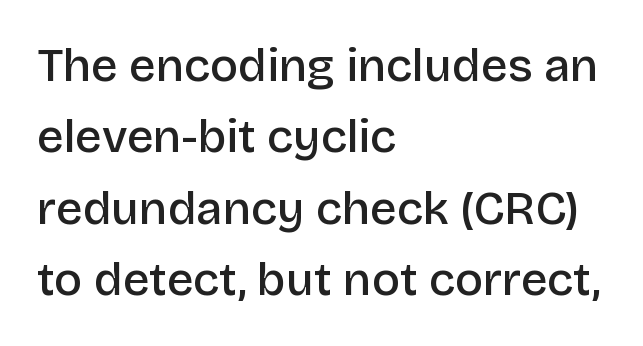
Q: Is the text bold? A: Semi-bold.
Q: Is the text italic (slanted)? A: No, it is upright.
Q: Is the typeface a serif or a sans-serif typeface? A: Sans-serif.
Q: Is the text underlined? A: No.
Q: How is the paragraph aligned? A: Left-aligned.
Q: Is the spacing between letters normal or unusually wide? A: Normal.
Q: Is the spacing between lines tight, normal or loose? A: Normal.
Q: Width (condensed, normal, or wide)? A: Normal.
Q: Stroke contrast? A: Low.
Q: x-height? A: Large.
Q: Monospaced? A: No.
